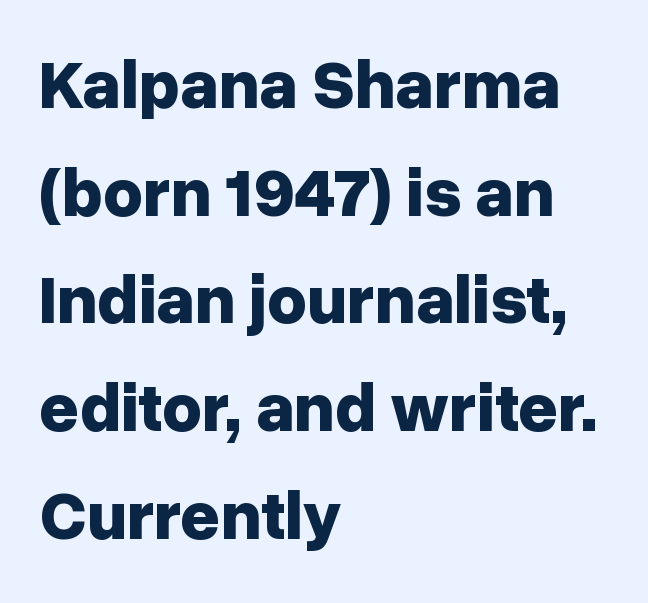
Q: Is the text bold? A: Yes.
Q: Is the text italic (slanted)? A: No, it is upright.
Q: Is the typeface a serif or a sans-serif typeface? A: Sans-serif.
Q: Is the text underlined? A: No.
Q: How is the paragraph aligned? A: Left-aligned.
Q: Is the spacing between letters normal or unusually wide? A: Normal.
Q: Is the spacing between lines tight, normal or loose? A: Normal.
Q: Width (condensed, normal, or wide)? A: Normal.
Q: Stroke contrast? A: Low.
Q: x-height? A: Medium.
Q: Monospaced? A: No.
